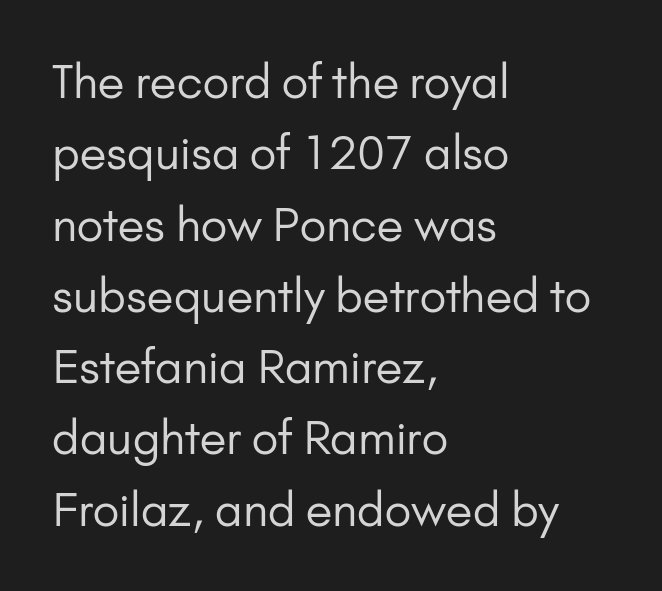
Q: Is the text bold? A: No.
Q: Is the text italic (slanted)? A: No, it is upright.
Q: Is the typeface a serif or a sans-serif typeface? A: Sans-serif.
Q: Is the text underlined? A: No.
Q: How is the paragraph aligned? A: Left-aligned.
Q: Is the spacing between letters normal or unusually wide? A: Normal.
Q: Is the spacing between lines tight, normal or loose? A: Normal.
Q: Width (condensed, normal, or wide)? A: Normal.
Q: Stroke contrast? A: Low.
Q: x-height? A: Small.
Q: Monospaced? A: No.
